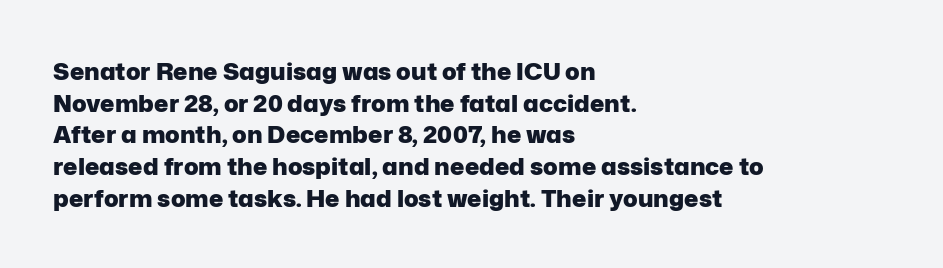
Q: Is the text bold? A: Yes.
Q: Is the text italic (slanted)? A: No, it is upright.
Q: Is the text underlined? A: No.
Q: How is the paragraph aligned? A: Left-aligned.
Q: Is the spacing between letters normal or unusually wide? A: Normal.
Q: Is the spacing between lines tight, normal or loose? A: Normal.
